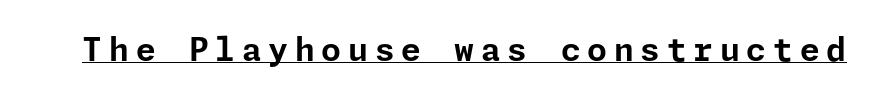
Q: Is the text bold? A: Yes.
Q: Is the text italic (slanted)? A: No, it is upright.
Q: Is the typeface a serif or a sans-serif typeface? A: Sans-serif.
Q: Is the text underlined? A: Yes.
Q: Is the spacing between letters normal or unusually wide? A: Unusually wide.
Q: Width (condensed, normal, or wide)? A: Normal.
Q: Stroke contrast? A: Low.
Q: x-height? A: Medium.
